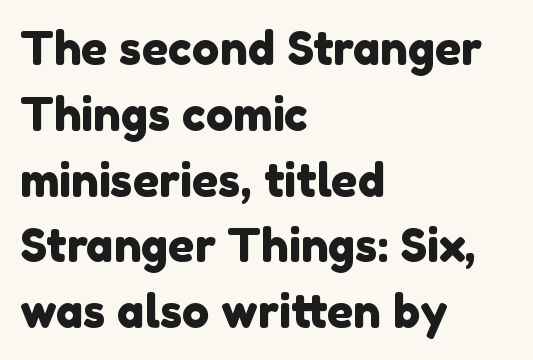
{"serif": "no", "width": "normal", "x_height": "medium", "monospaced": "no", "underline": "no", "align": "left", "line_spacing": "normal", "line_spacing_ratio": 1.43, "letter_spacing": "normal", "letter_spacing_em": 0.0, "glyph_px": 46}
